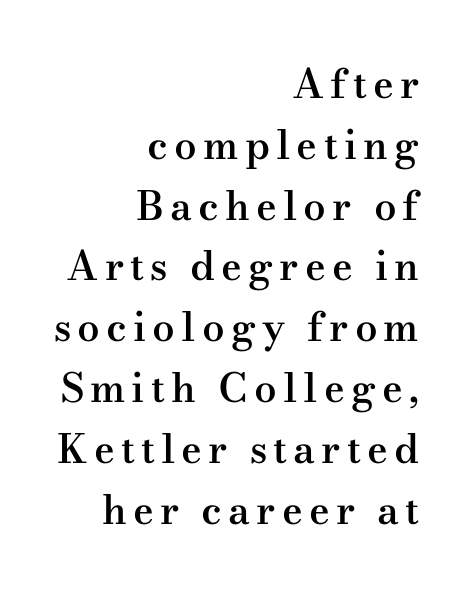
Q: Is the text bold? A: Semi-bold.
Q: Is the text italic (slanted)? A: No, it is upright.
Q: Is the typeface a serif or a sans-serif typeface? A: Serif.
Q: Is the text underlined? A: No.
Q: How is the paragraph aligned? A: Right-aligned.
Q: Is the spacing between lines tight, normal or loose? A: Normal.
Q: Width (condensed, normal, or wide)? A: Wide.
Q: Stroke contrast? A: Medium.
Q: x-height? A: Small.
Q: Monospaced? A: No.
